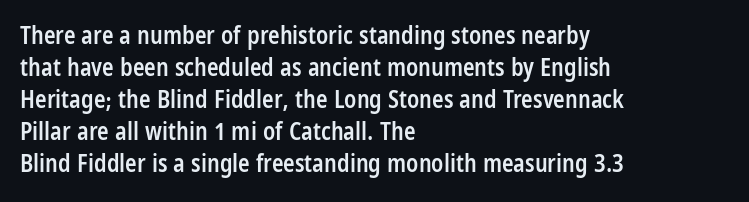
Q: Is the text bold? A: Semi-bold.
Q: Is the text italic (slanted)? A: No, it is upright.
Q: Is the text underlined? A: No.
Q: How is the paragraph aligned? A: Left-aligned.
Q: Is the spacing between letters normal or unusually wide? A: Normal.
Q: Is the spacing between lines tight, normal or loose? A: Normal.
